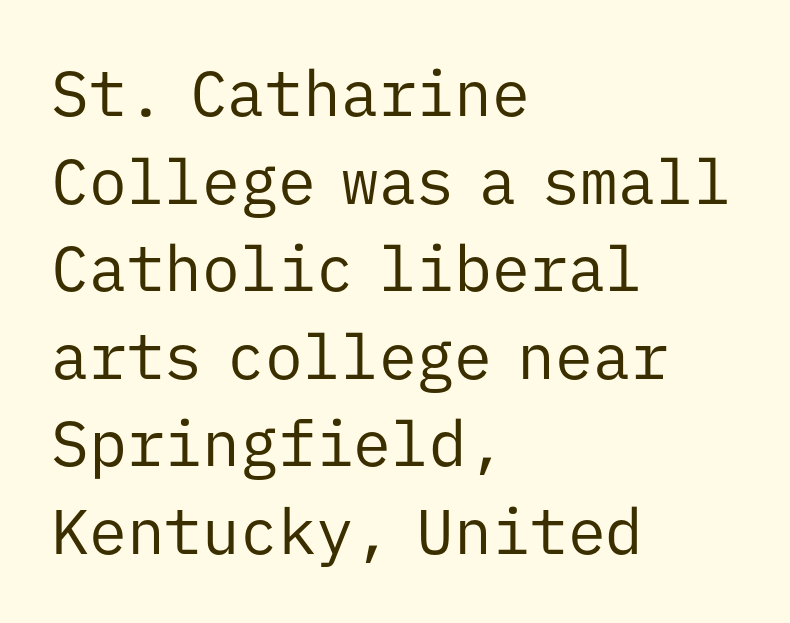
You can tell it's not italic because the verticals are truly vertical. Evenly set lines give the paragraph a standard silhouette. Fixed-width glyphs throughout — classic coding-font behaviour. Students, note that the glyphs here touch the page at normal intervals. Each stroke keeps to a modest, everyday thickness or less.
